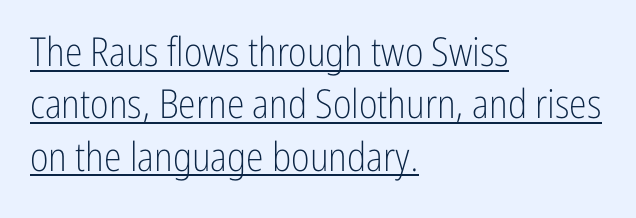
The image shows 40 px light, condensed sans-serif type, upright; set left-aligned, normal line spacing (1.31x), normal letter spacing, underlined; low stroke contrast and a medium x-height.
